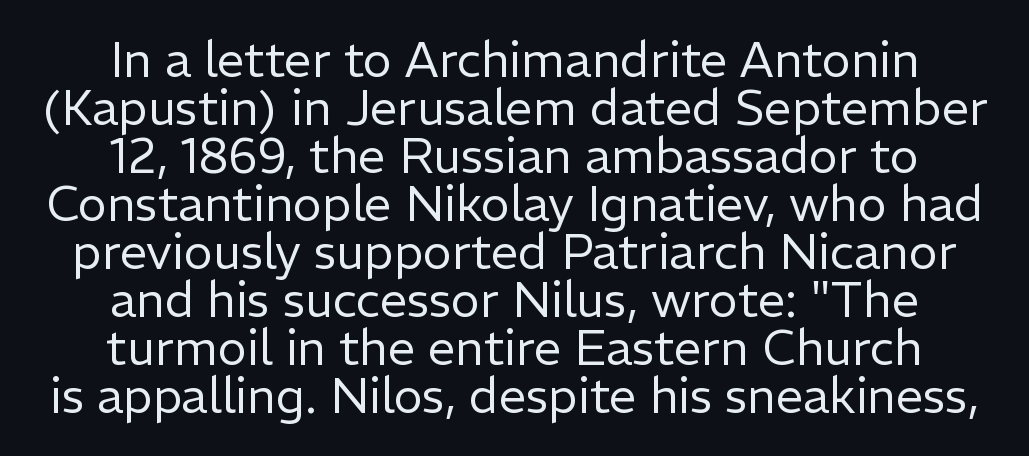
A quiet, ordinary-to-light weight characterises the typeface. No extra tracking has been applied to these lines. Closely set lines give the paragraph a compact silhouette. Looks like regular typesetting: each glyph gets only the width it needs. Teacher's note: observe the equal gaps on both sides — that is centered alignment.
